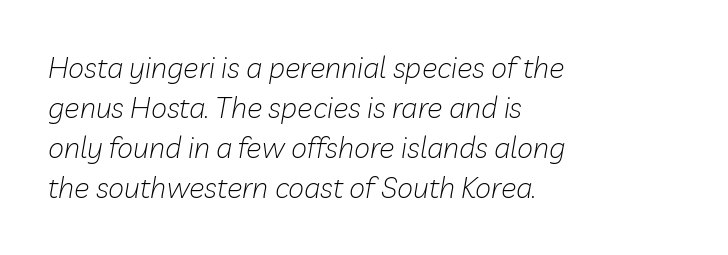
The font sits on the lighter half of the weight spectrum, regular included. Between one letter and the next there's only the usual sliver of space. The rendering uses natural spacing where letterforms have individual widths. A typesetter would call this leading conventional body-copy spacing. Glance below the letters and you will spot only blank space. Teacher's note: observe the even left margin — that is flush-left alignment.
